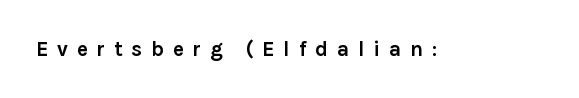
Q: Is the text bold? A: Yes.
Q: Is the text italic (slanted)? A: No, it is upright.
Q: Is the text underlined? A: No.
Q: Is the spacing between letters normal or unusually wide? A: Unusually wide.
